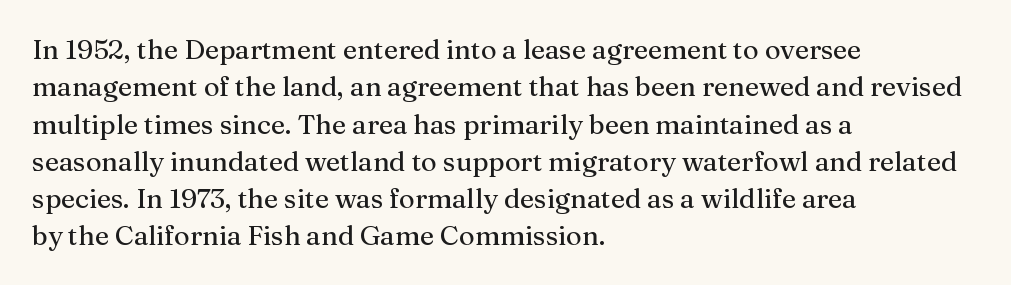
Normally led — the rows are evenly, conventionally spaced. Letter spacing: default. This is the regular roman posture of the typeface. Clear beneath every line of the passage. This rendering uses left alignment, leaving the right contour irregular.
